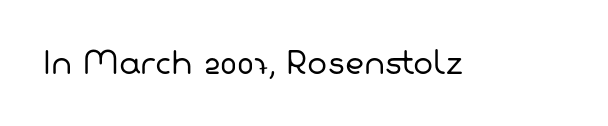
{"serif": "no", "bold": "no", "weight": "regular", "width": "normal", "stroke_contrast": "low", "x_height": "medium", "monospaced": "no", "underline": "no", "letter_spacing": "normal", "letter_spacing_em": 0.0, "glyph_px": 30}
